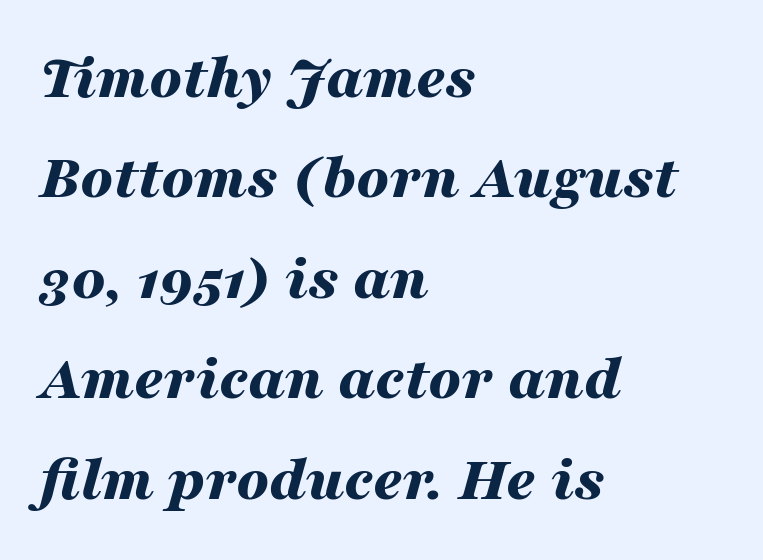
The image shows 64 px bold, wide type, italic (leaning right); set left-aligned, normal line spacing (1.57x), normal letter spacing, not underlined; medium stroke contrast and a medium x-height.
